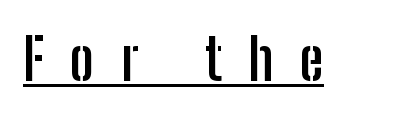
The image shows 58 px semibold, condensed sans-serif type, upright; set unusually wide letter spacing (+0.46 em), underlined; low stroke contrast and a medium x-height.
